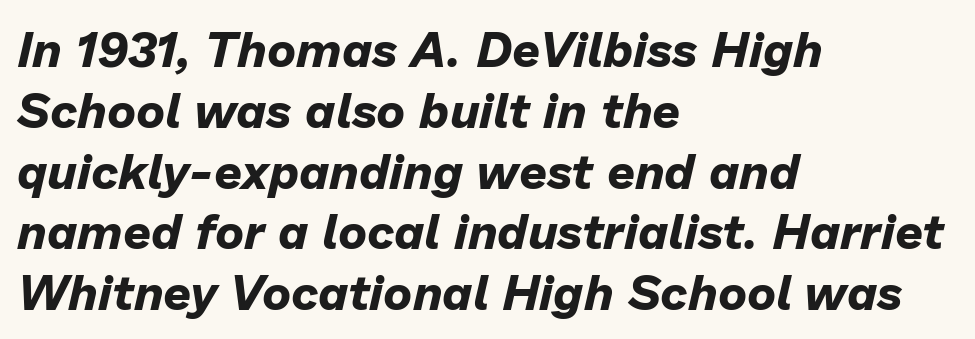
The image shows 49 px bold type, italic (leaning right); set left-aligned, line spacing 1.24x, normal letter spacing, not underlined; low stroke contrast and a medium x-height.
